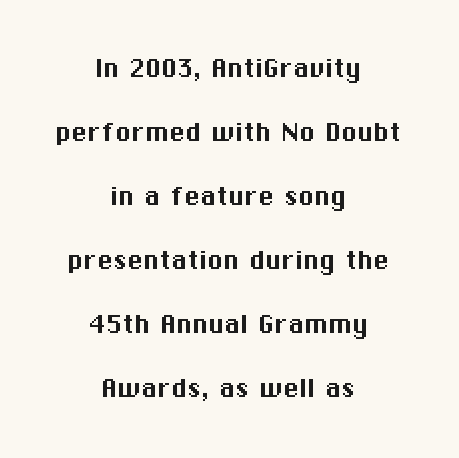
The image shows 32 px sans-serif type, upright; set centered, loose line spacing (2.0x), normal letter spacing, not underlined; medium stroke contrast and a medium x-height.
